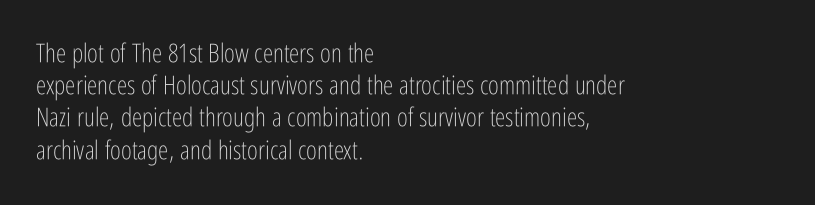
{"italic": "no", "bold": "no", "underline": "no", "align": "left", "line_spacing_ratio": 1.24, "letter_spacing": "normal", "letter_spacing_em": 0.0, "glyph_px": 26}
